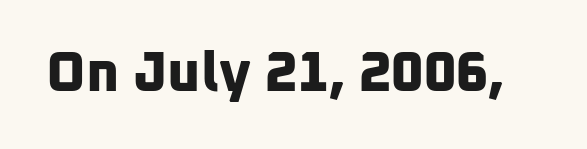
Q: Is the text bold? A: Yes.
Q: Is the typeface a serif or a sans-serif typeface? A: Sans-serif.
Q: Is the text underlined? A: No.
Q: Is the spacing between letters normal or unusually wide? A: Normal.
Q: Width (condensed, normal, or wide)? A: Normal.
Q: Stroke contrast? A: Low.
Q: x-height? A: Medium.
Q: Monospaced? A: No.
